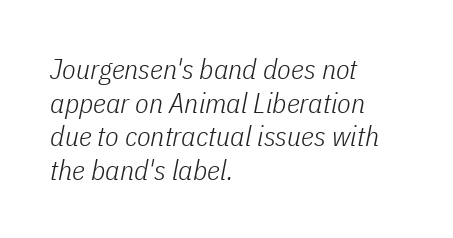
Q: Is the text bold? A: No.
Q: Is the text italic (slanted)? A: Yes, it leans right by about 11 degrees.
Q: Is the text underlined? A: No.
Q: How is the paragraph aligned? A: Left-aligned.
Q: Is the spacing between letters normal or unusually wide? A: Normal.
Q: Width (condensed, normal, or wide)? A: Condensed.
Q: Stroke contrast? A: Low.
Q: x-height? A: Medium.
Q: Monospaced? A: No.
